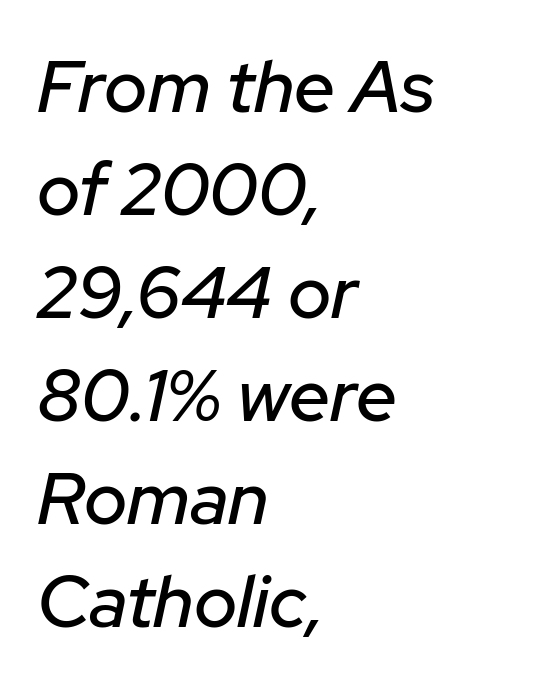
Q: Is the text italic (slanted)? A: Yes, it leans right by about 12 degrees.
Q: Is the text underlined? A: No.
Q: How is the paragraph aligned? A: Left-aligned.
Q: Is the spacing between letters normal or unusually wide? A: Normal.
Q: Is the spacing between lines tight, normal or loose? A: Normal.
Q: Width (condensed, normal, or wide)? A: Normal.
Q: Stroke contrast? A: Low.
Q: x-height? A: Medium.
Q: Monospaced? A: No.
